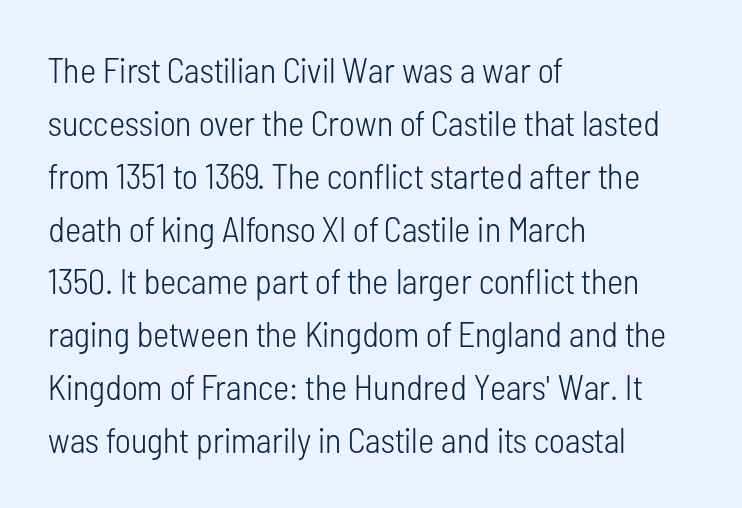
The typeface has the unassuming heft of standard copy or less. Quick note: not italic, upright. Horizontally, the lines are justified to the leading edge only. You could not count columns in this text — the font is proportionally spaced.
